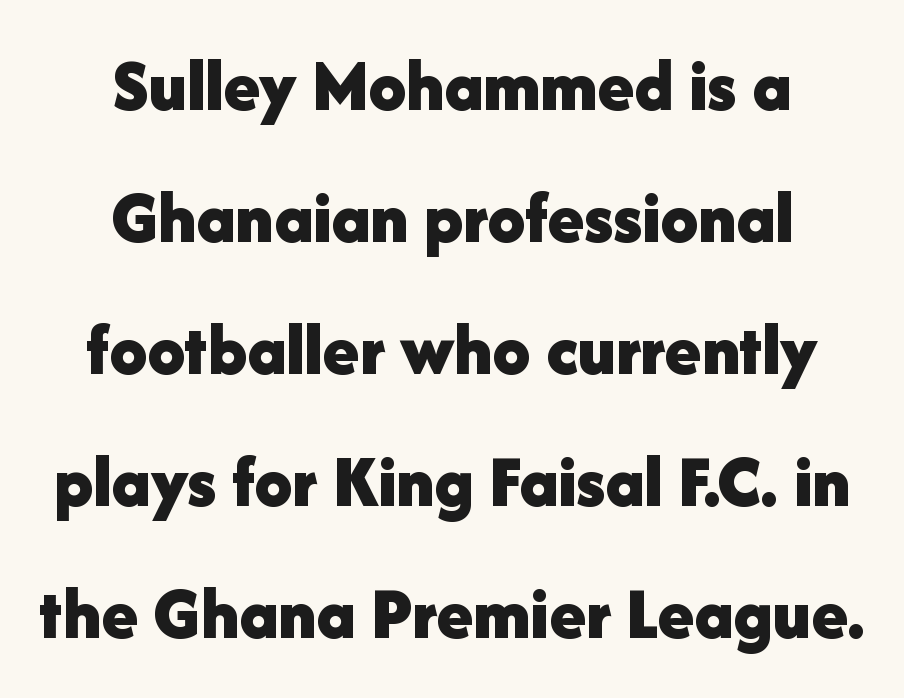
Leftover space on each line is divided equally before and after the words. The passage shown is typed in a proportional face where columns would drift. Notice how the stems are strictly vertical — no italics here. Letter spacing: default. Typographically, this falls in the sans-serif category.
